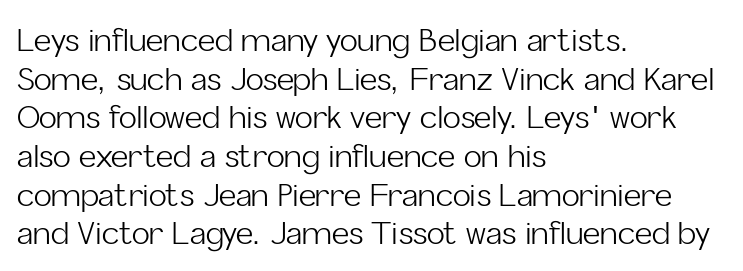
{"serif": "no", "italic": "no", "bold": "no", "weight": "light", "width": "normal", "stroke_contrast": "low", "x_height": "medium", "monospaced": "no", "underline": "no", "align": "left", "line_spacing": "normal", "line_spacing_ratio": 1.29, "letter_spacing": "normal", "letter_spacing_em": 0.0, "glyph_px": 30}
